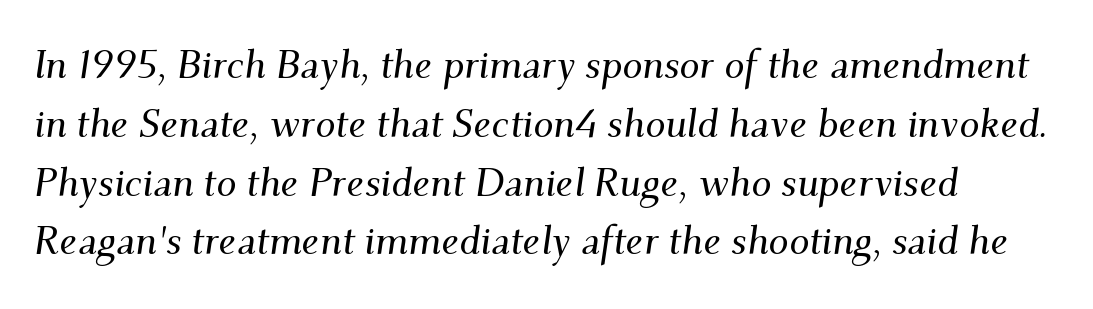
The image shows 40 px serif type, italic (leaning right); set normal line spacing (1.47x), normal letter spacing, not underlined; medium stroke contrast and a small x-height.
